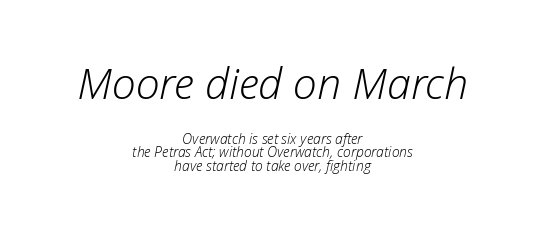
The image shows 43 px light type, italic (leaning right); set centered, tight line spacing (0.96x), normal letter spacing, not underlined; the first (top) block is 3.07x larger; low stroke contrast and a medium x-height.
